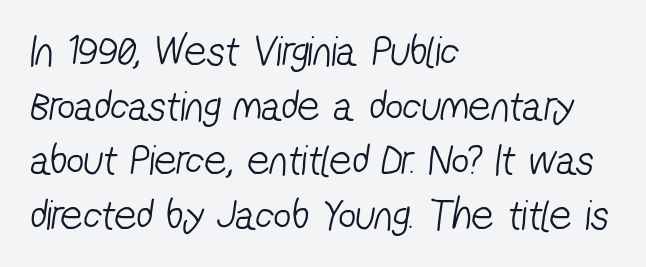
{"serif": "no", "bold": "no", "weight": "light", "width": "condensed", "stroke_contrast": "low", "x_height": "medium", "monospaced": "no", "underline": "no", "align": "left", "line_spacing_ratio": 1.24, "letter_spacing": "normal", "letter_spacing_em": 0.0, "glyph_px": 44}
